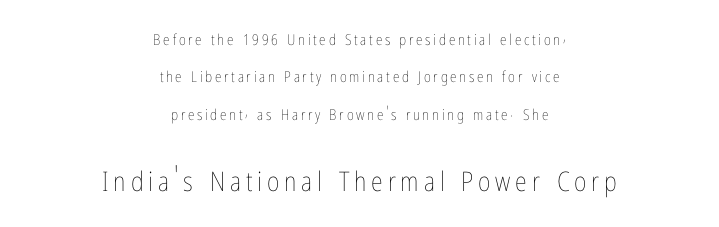
Q: Is the text bold? A: No.
Q: Is the text italic (slanted)? A: No, it is upright.
Q: Is the text underlined? A: No.
Q: How is the paragraph aligned? A: Centered.
Q: Is the spacing between lines tight, normal or loose? A: Loose.
Q: Which block of text is set in a larger size, the first (top) or the second (bottom)? A: The second (bottom) one.
